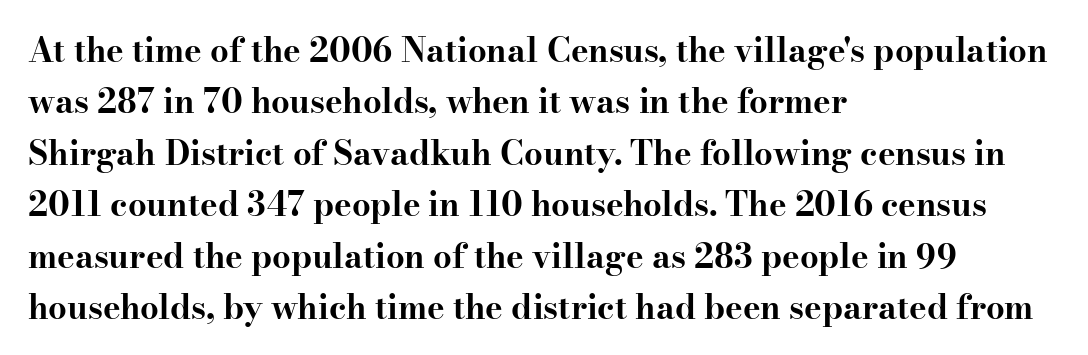
Q: Is the text bold? A: Yes.
Q: Is the text italic (slanted)? A: No, it is upright.
Q: Is the typeface a serif or a sans-serif typeface? A: Serif.
Q: Is the text underlined? A: No.
Q: How is the paragraph aligned? A: Left-aligned.
Q: Is the spacing between letters normal or unusually wide? A: Normal.
Q: Is the spacing between lines tight, normal or loose? A: Normal.
Q: Width (condensed, normal, or wide)? A: Wide.
Q: Stroke contrast? A: High.
Q: x-height? A: Small.
Q: Monospaced? A: No.
